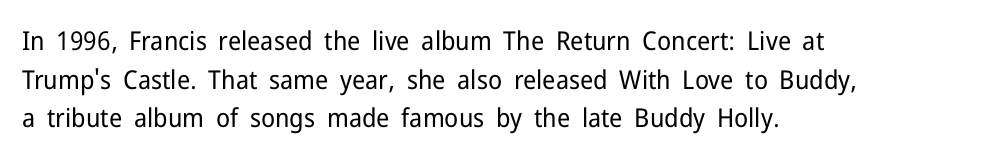
The image shows 26 px text type, upright; set left-aligned, normal line spacing (1.49x), normal letter spacing, not underlined.
